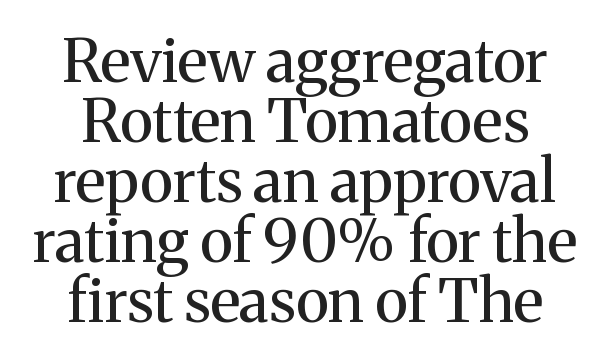
{"serif": "yes", "italic": "no", "bold": "no", "weight": "regular", "width": "normal", "stroke_contrast": "medium", "x_height": "medium", "monospaced": "no", "underline": "no", "align": "center", "line_spacing": "tight", "line_spacing_ratio": 1.0, "letter_spacing": "normal", "letter_spacing_em": 0.0, "glyph_px": 60}
